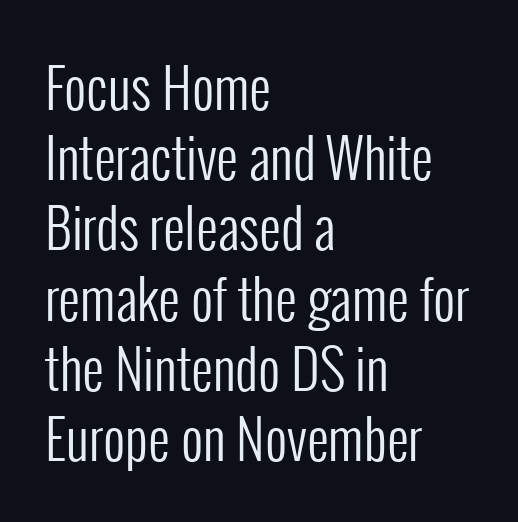
The image shows 54 px regular-weight, condensed sans-serif type, upright; set left-aligned, normal line spacing (1.3x), normal letter spacing, not underlined; low stroke contrast and a medium x-height.
